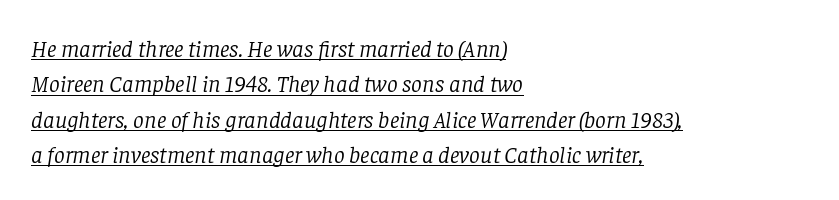
Q: Is the text bold? A: No.
Q: Is the text italic (slanted)? A: Yes, it leans right by about 8 degrees.
Q: Is the text underlined? A: Yes.
Q: How is the paragraph aligned? A: Left-aligned.
Q: Is the spacing between letters normal or unusually wide? A: Normal.
Q: Is the spacing between lines tight, normal or loose? A: Normal.
